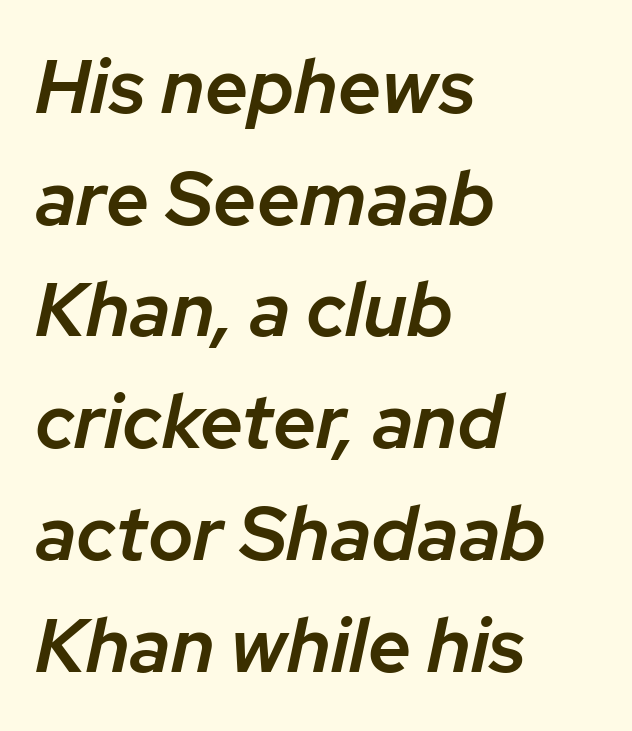
{"italic": "yes", "lean": "right", "slant_degrees": 12, "bold": "semi", "weight": "semibold", "width": "normal", "stroke_contrast": "low", "x_height": "medium", "monospaced": "no", "underline": "no", "align": "left", "line_spacing": "normal", "line_spacing_ratio": 1.47, "letter_spacing": "normal", "letter_spacing_em": 0.0, "glyph_px": 76}
